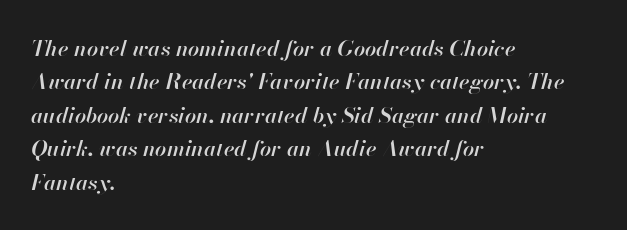
The lines are quadded left. Stems and bowls a touch heavier than normal — semibold. Posture: slanted. Underlining? Definitely not there. Glyph-to-glyph distance matches everyday printed text.
